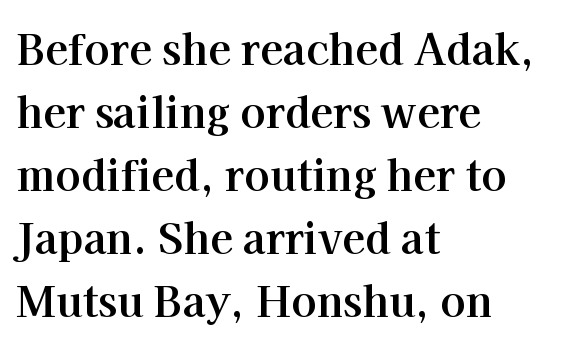
The image shows 42 px bold serif type, upright; set left-aligned, normal line spacing (1.5x), normal letter spacing, not underlined; high stroke contrast and a medium x-height.
